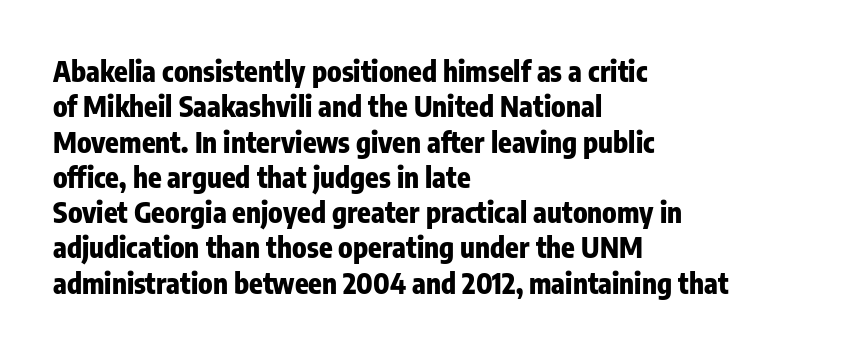
The image shows 28 px heavy, condensed sans-serif type, upright; set left-aligned, normal line spacing (1.26x), normal letter spacing, not underlined; low stroke contrast and a medium x-height.
